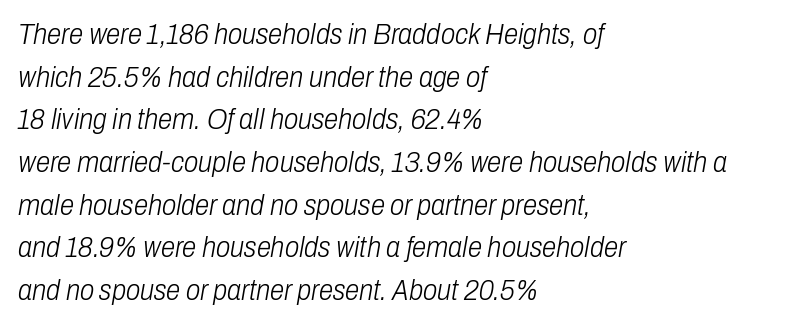
Q: Is the text bold? A: No.
Q: Is the text italic (slanted)? A: Yes, it leans right by about 10 degrees.
Q: Is the text underlined? A: No.
Q: How is the paragraph aligned? A: Left-aligned.
Q: Is the spacing between letters normal or unusually wide? A: Normal.
Q: Is the spacing between lines tight, normal or loose? A: Normal.
Q: Width (condensed, normal, or wide)? A: Condensed.
Q: Stroke contrast? A: Low.
Q: x-height? A: Medium.
Q: Monospaced? A: No.
